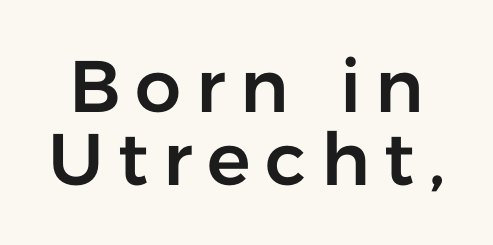
Q: Is the text italic (slanted)? A: No, it is upright.
Q: Is the typeface a serif or a sans-serif typeface? A: Sans-serif.
Q: Is the text underlined? A: No.
Q: Is the spacing between letters normal or unusually wide? A: Unusually wide.
Q: Is the spacing between lines tight, normal or loose? A: Tight.
Q: Width (condensed, normal, or wide)? A: Normal.
Q: Stroke contrast? A: Low.
Q: x-height? A: Medium.
Q: Monospaced? A: No.
